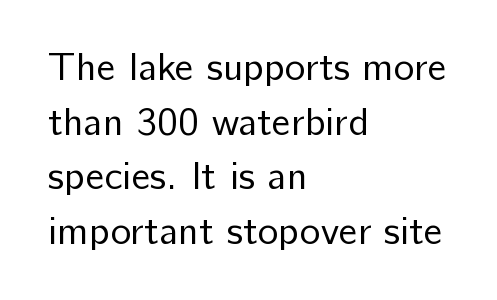
The image shows 39 px regular-weight sans-serif type, upright; set left-aligned, normal line spacing (1.4x), normal letter spacing, not underlined; low stroke contrast and a medium x-height.
